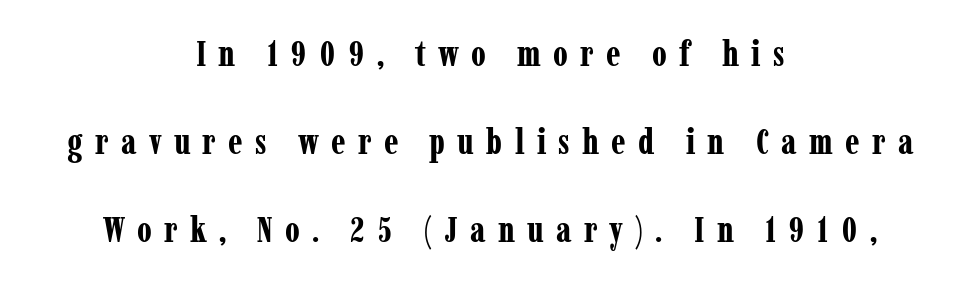
The image shows 36 px bold, condensed serif type, upright; set centered, loose line spacing (2.45x), unusually wide letter spacing (+0.34 em), not underlined; low stroke contrast and a medium x-height.
